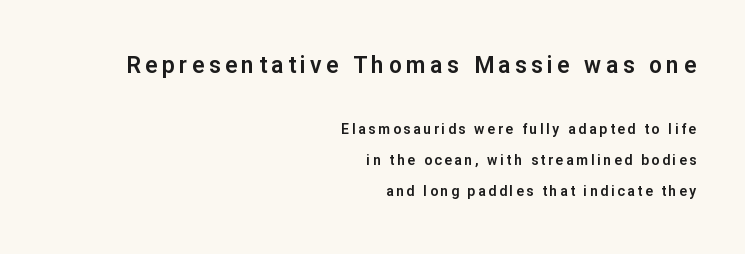
{"italic": "no", "underline": "no", "align": "right", "line_spacing": "loose", "line_spacing_ratio": 2.23, "larger_block": "first", "size_ratio": 1.64, "glyph_px": 23}
